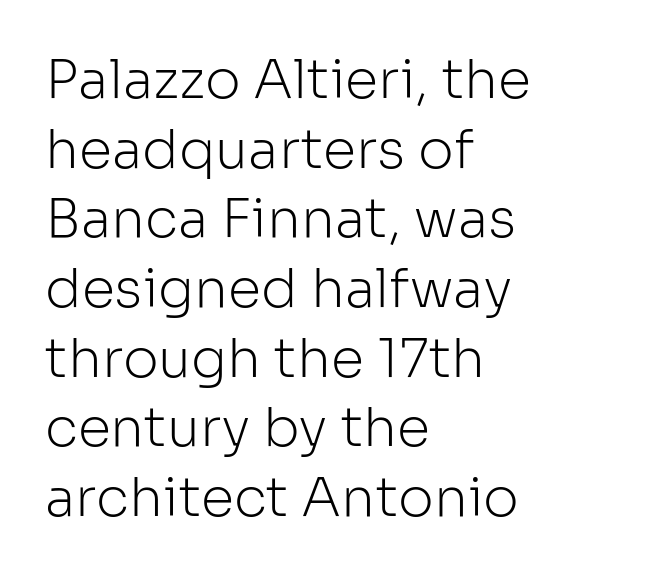
{"serif": "no", "italic": "no", "bold": "no", "weight": "light", "width": "normal", "stroke_contrast": "low", "x_height": "medium", "monospaced": "no", "underline": "no", "align": "left", "line_spacing": "normal", "line_spacing_ratio": 1.29, "letter_spacing": "normal", "letter_spacing_em": 0.0, "glyph_px": 54}
